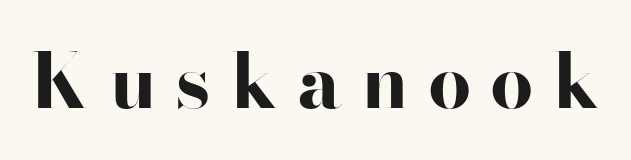
Q: Is the text bold? A: Yes.
Q: Is the text italic (slanted)? A: No, it is upright.
Q: Is the typeface a serif or a sans-serif typeface? A: Sans-serif.
Q: Is the text underlined? A: No.
Q: Is the spacing between letters normal or unusually wide? A: Unusually wide.
Q: Width (condensed, normal, or wide)? A: Wide.
Q: Stroke contrast? A: High.
Q: x-height? A: Small.
Q: Monospaced? A: No.
